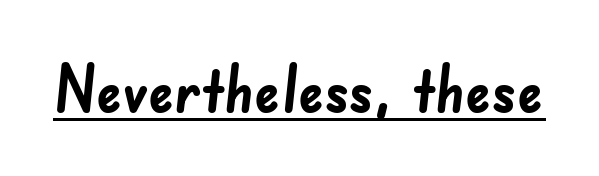
The image shows 64 px semibold sans-serif type; set normal letter spacing, underlined; low stroke contrast and a small x-height.
